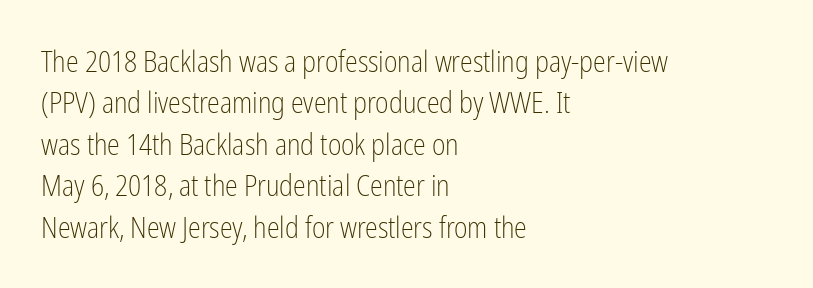
{"serif": "no", "italic": "no", "bold": "no", "weight": "light", "width": "condensed", "stroke_contrast": "low", "x_height": "medium", "monospaced": "no", "underline": "no", "align": "left", "line_spacing": "normal", "line_spacing_ratio": 1.43, "letter_spacing": "normal", "letter_spacing_em": 0.0, "glyph_px": 29}
